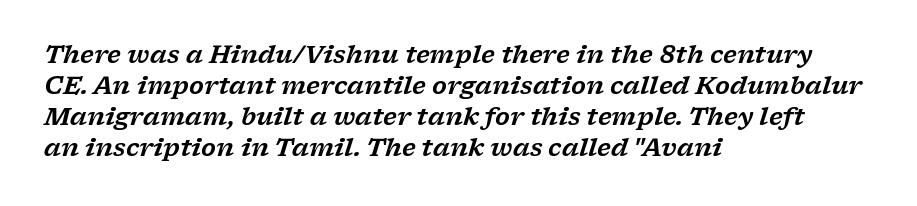
{"italic": "yes", "lean": "right", "slant_degrees": 17, "underline": "no", "align": "left", "line_spacing": "normal", "line_spacing_ratio": 1.29, "letter_spacing": "normal", "letter_spacing_em": 0.0, "glyph_px": 24}
